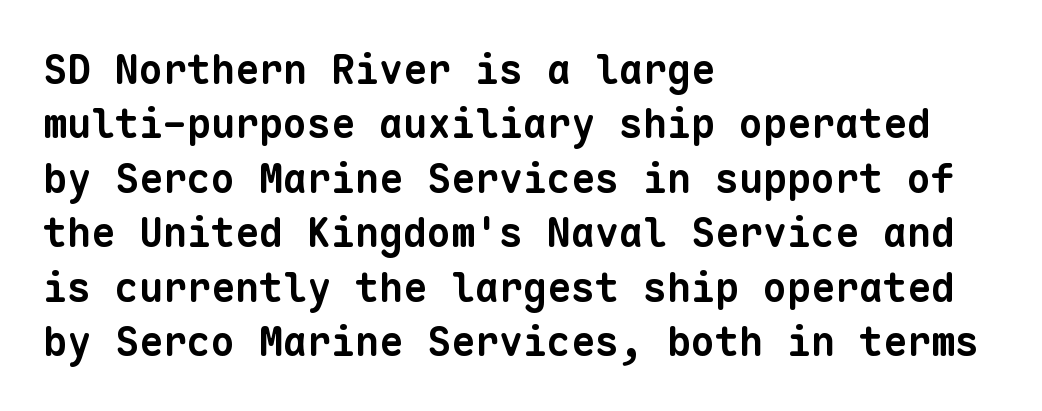
The image shows 40 px bold sans-serif type, monospaced; set left-aligned, normal line spacing (1.36x), normal letter spacing, not underlined; low stroke contrast and a medium x-height.
